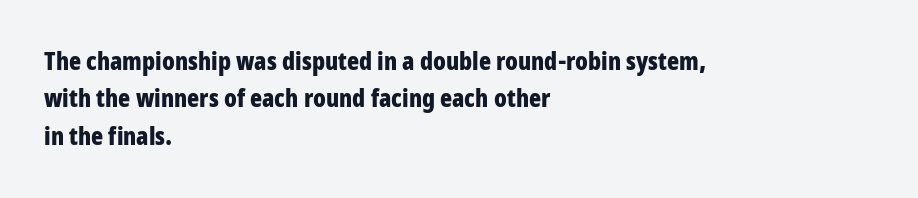
Q: Is the text bold? A: Yes.
Q: Is the text italic (slanted)? A: No, it is upright.
Q: Is the text underlined? A: No.
Q: How is the paragraph aligned? A: Left-aligned.
Q: Is the spacing between letters normal or unusually wide? A: Normal.
Q: Is the spacing between lines tight, normal or loose? A: Normal.
